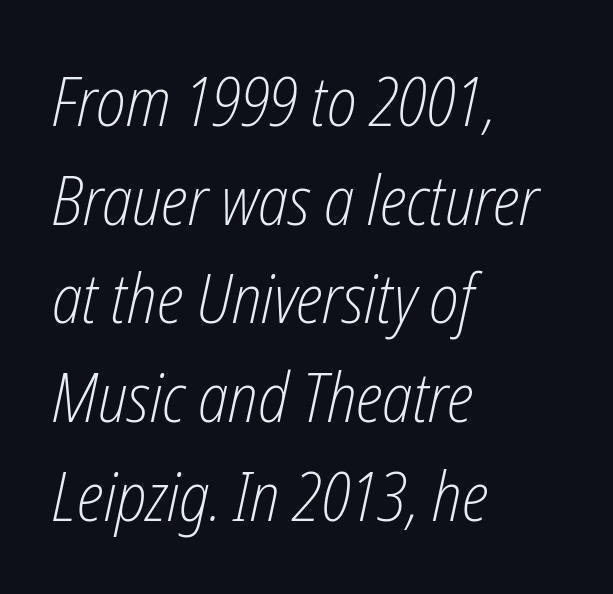
Notice how the passage keeps a crisp vertical edge on the left only. Is the type heavy? It reads as light-to-regular instead. Caption: standard tracking, unaltered. The face used here has a pronounced slope to its letters. Students, observe: this is what conventionally led text looks like. The passage shown is typed in a proportional face where columns would drift.
